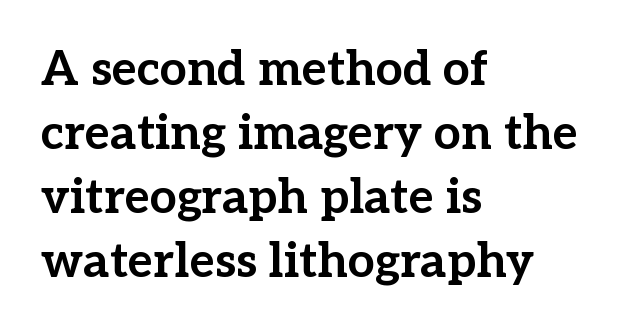
These lines are set flush left with a ragged right edge. Unlike a clean sans, this face finishes its strokes with serifs. Note the varied advance widths — an 'i' is clearly narrower than an 'm'. One glance says typical: line gaps are just what's usual. These lines carry a lot of weight — the face is fully bold.
